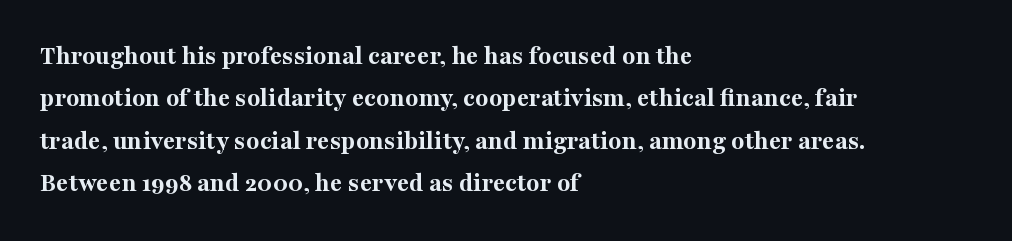
{"italic": "no", "bold": "yes", "underline": "no", "align": "left", "line_spacing": "normal", "line_spacing_ratio": 1.57, "letter_spacing": "normal", "letter_spacing_em": 0.0, "glyph_px": 27}
